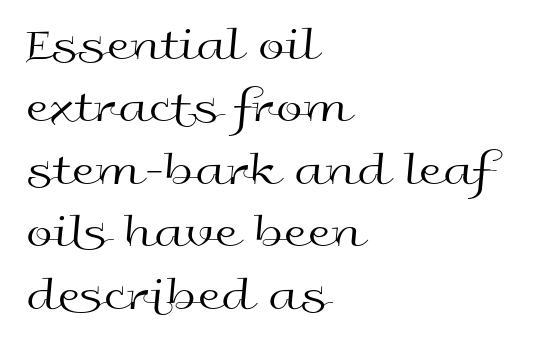
The image shows 48 px regular-weight, wide sans-serif type, upright; set left-aligned, normal line spacing (1.3x), normal letter spacing, not underlined; a medium x-height.
